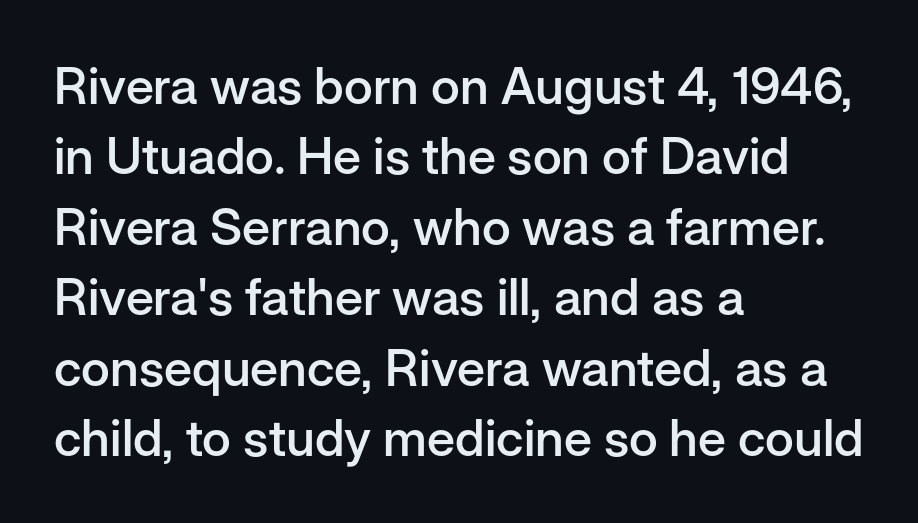
{"serif": "no", "italic": "no", "bold": "semi", "weight": "semibold", "width": "normal", "stroke_contrast": "low", "x_height": "medium", "monospaced": "no", "underline": "no", "align": "left", "line_spacing": "normal", "line_spacing_ratio": 1.38, "letter_spacing": "normal", "letter_spacing_em": 0.0, "glyph_px": 51}
